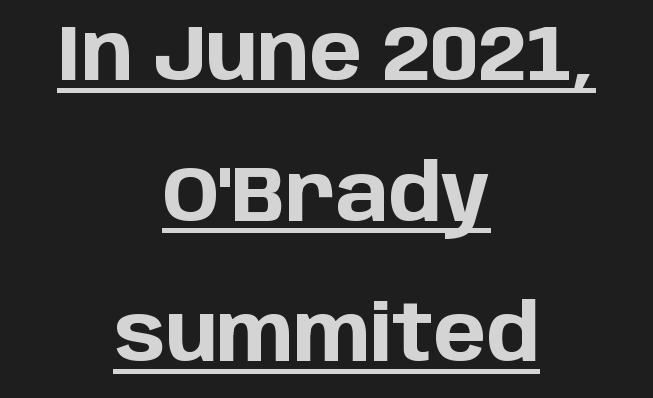
Q: Is the text bold? A: Yes.
Q: Is the text italic (slanted)? A: No, it is upright.
Q: Is the typeface a serif or a sans-serif typeface? A: Sans-serif.
Q: Is the text underlined? A: Yes.
Q: How is the paragraph aligned? A: Centered.
Q: Is the spacing between letters normal or unusually wide? A: Normal.
Q: Width (condensed, normal, or wide)? A: Normal.
Q: Stroke contrast? A: Low.
Q: x-height? A: Large.
Q: Monospaced? A: No.
